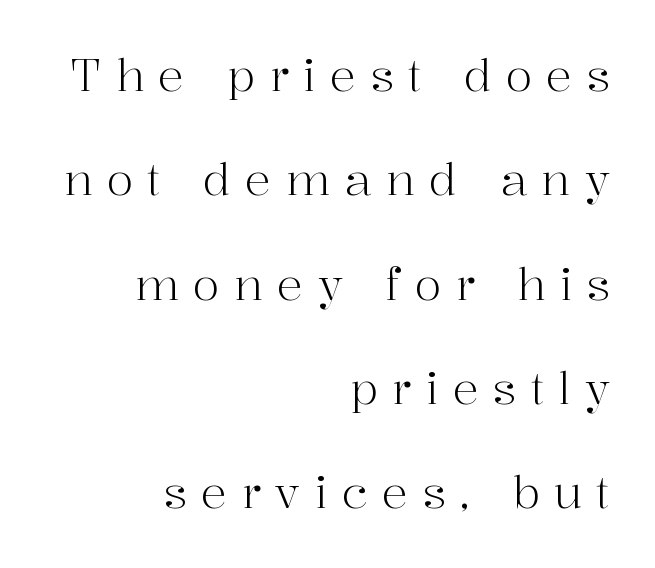
Unlike a clean sans, this face finishes its strokes with serifs. Short note: letters widely spaced. The lines are spread far apart with generous leading. Does the lettering tilt? It doesn't — this is upright. Compared with a typical body face, this is equally light or lighter still.
